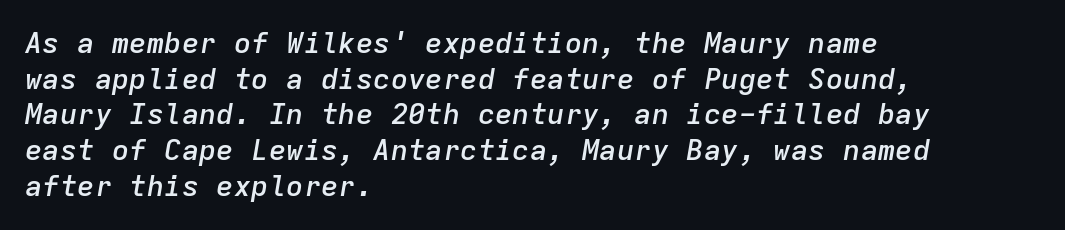
The image shows 29 px semibold type, italic (leaning right), monospaced; set left-aligned, line spacing 1.23x, normal letter spacing, not underlined; low stroke contrast and a medium x-height.
